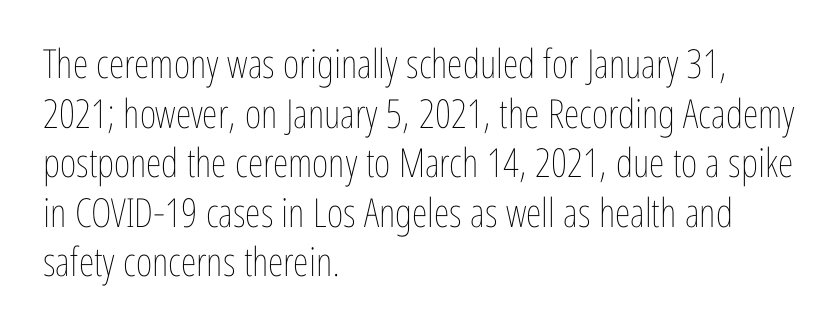
Q: Is the text bold? A: No.
Q: Is the text italic (slanted)? A: No, it is upright.
Q: Is the text underlined? A: No.
Q: How is the paragraph aligned? A: Left-aligned.
Q: Is the spacing between letters normal or unusually wide? A: Normal.
Q: Width (condensed, normal, or wide)? A: Condensed.
Q: Stroke contrast? A: Low.
Q: x-height? A: Medium.
Q: Monospaced? A: No.
